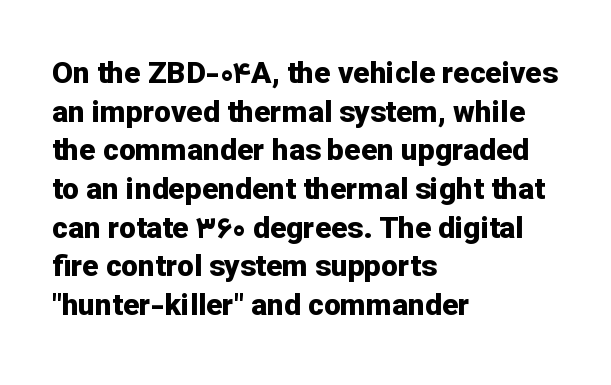
The rows are spaced the way most documents space them. Character widths vary here, with narrow letters taking less room than wide ones. Italic: no, the glyphs are upright roman. The passage shown has conventional tracking throughout.
